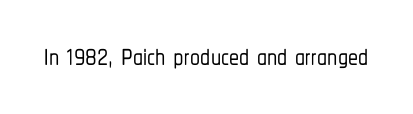
Q: Is the text italic (slanted)? A: No, it is upright.
Q: Is the typeface a serif or a sans-serif typeface? A: Sans-serif.
Q: Is the text underlined? A: No.
Q: Is the spacing between letters normal or unusually wide? A: Normal.
Q: Width (condensed, normal, or wide)? A: Condensed.
Q: Stroke contrast? A: Low.
Q: x-height? A: Medium.
Q: Monospaced? A: No.
